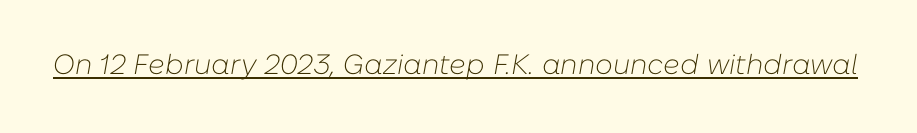
Think of a printed novel: that variable character pitch is what you see here. The words here are underlined. The type is set solid horizontally, with unmodified tracking. Bold? No — there's no thickening of the strokes.
